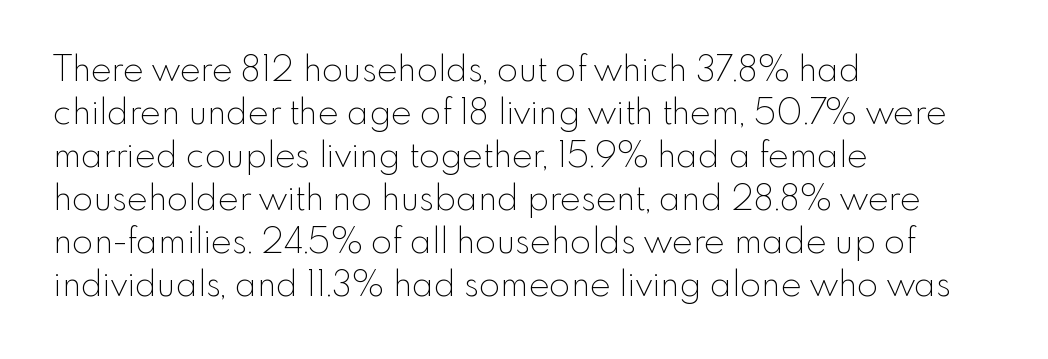
The foot of each line stays bare and open. To sum up the face: it is a sans, with no serifs. Think of a printed novel: that variable character pitch is what you see here. These lines were composed using upright roman letters. Stroke mass is kept to a normal reading level or below.
